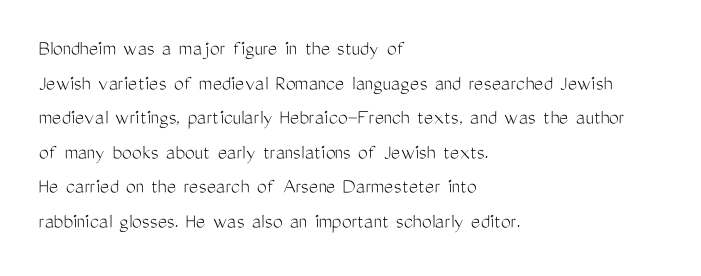
The image shows 22 px text type, upright; set left-aligned, normal line spacing (1.57x), normal letter spacing, not underlined.
